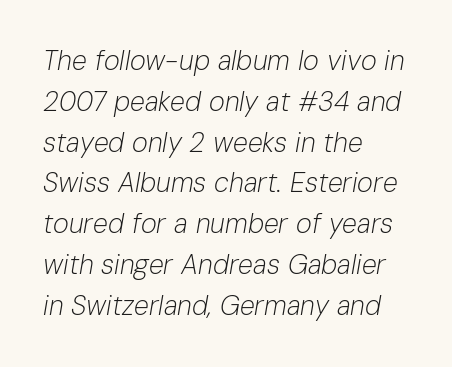
The font's italic variant was chosen for this text. Descenders hang freely into open space. What stands out about the letter spacing? Nothing — it is the standard amount. The rendering uses a moderate line-height, typical for paragraphs. Reading down the block, your eye returns to a fixed left position each line.
